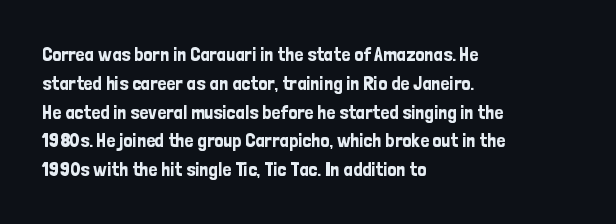
{"italic": "no", "underline": "no", "align": "left", "line_spacing": "normal", "line_spacing_ratio": 1.44, "letter_spacing": "normal", "letter_spacing_em": 0.0, "glyph_px": 20}
